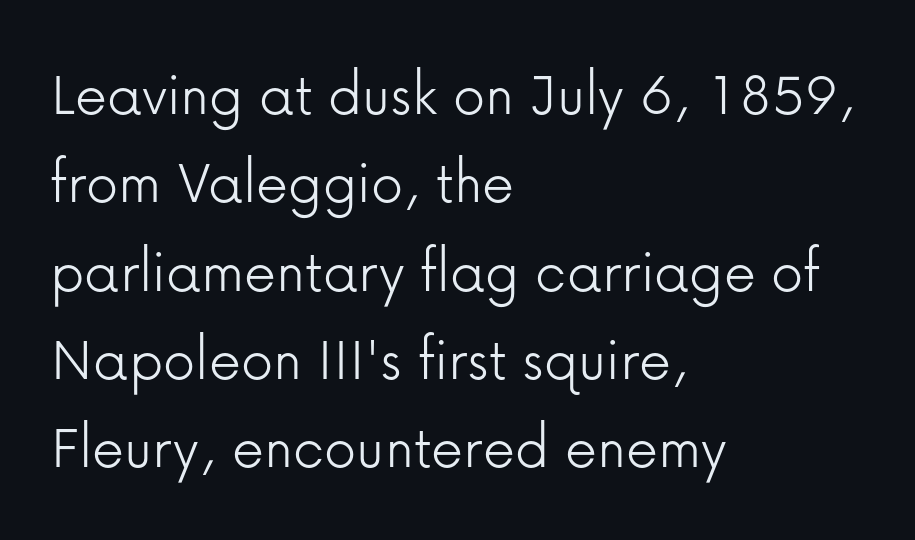
The image shows 64 px light sans-serif type, upright; set left-aligned, normal line spacing (1.38x), normal letter spacing, not underlined; low stroke contrast and a medium x-height.
